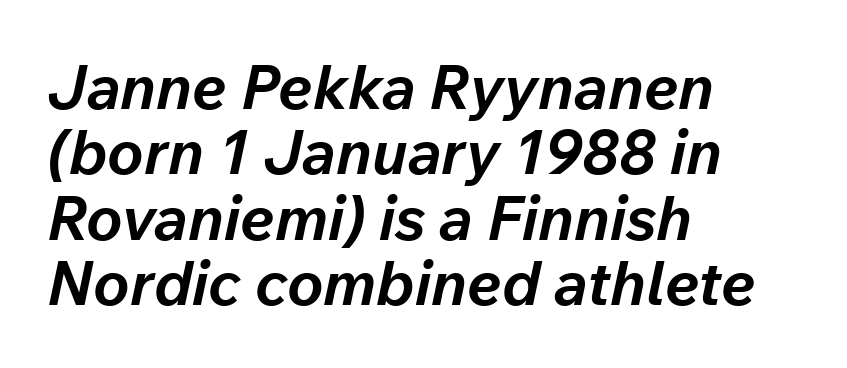
The image shows 61 px bold type, italic (leaning right); set left-aligned, tight line spacing (1.07x), normal letter spacing, not underlined; low stroke contrast and a medium x-height.
